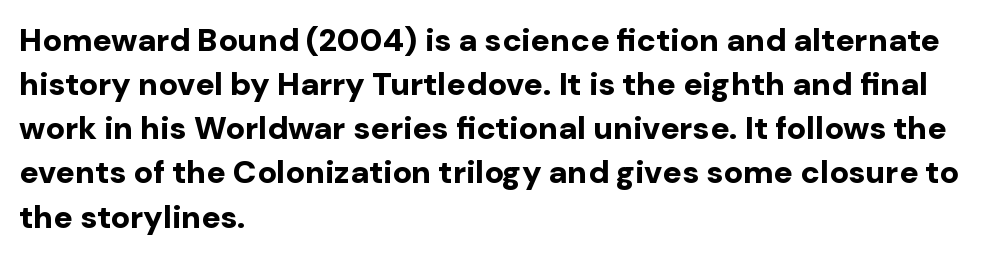
{"serif": "no", "italic": "no", "bold": "yes", "weight": "bold", "width": "normal", "stroke_contrast": "low", "x_height": "medium", "monospaced": "no", "underline": "no", "align": "left", "line_spacing": "normal", "line_spacing_ratio": 1.38, "letter_spacing": "normal", "letter_spacing_em": 0.0, "glyph_px": 32}
